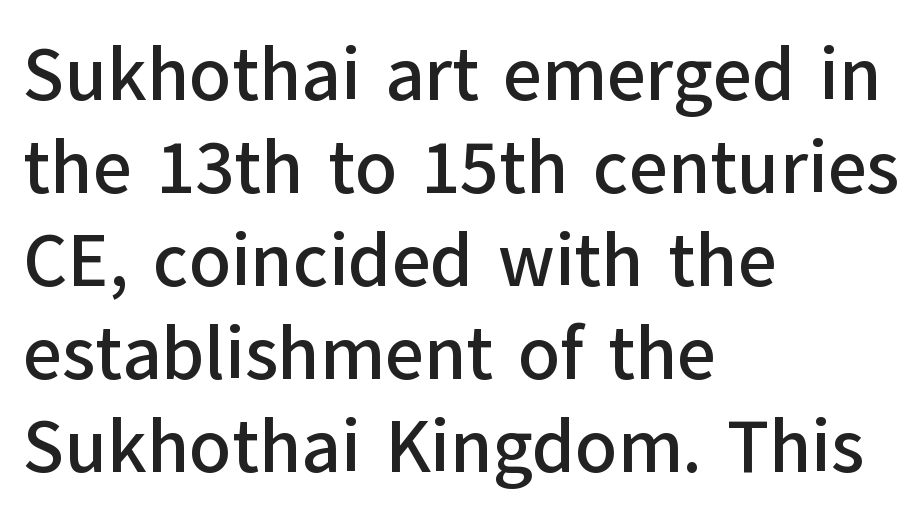
The horizontal fit of the characters is conventional and even. The rendering uses natural spacing where letterforms have individual widths. Unmarked baselines from the first word to the last. Grotesque or geometric, the face here clearly has no serifs.
